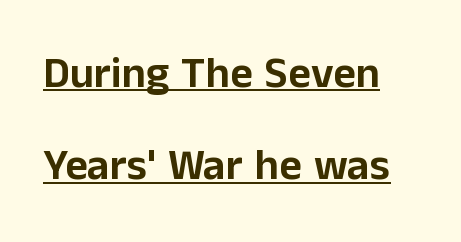
Q: Is the text italic (slanted)? A: No, it is upright.
Q: Is the typeface a serif or a sans-serif typeface? A: Sans-serif.
Q: Is the text underlined? A: Yes.
Q: How is the paragraph aligned? A: Left-aligned.
Q: Is the spacing between letters normal or unusually wide? A: Normal.
Q: Is the spacing between lines tight, normal or loose? A: Loose.
Q: Width (condensed, normal, or wide)? A: Normal.
Q: Stroke contrast? A: Low.
Q: x-height? A: Medium.
Q: Monospaced? A: No.
